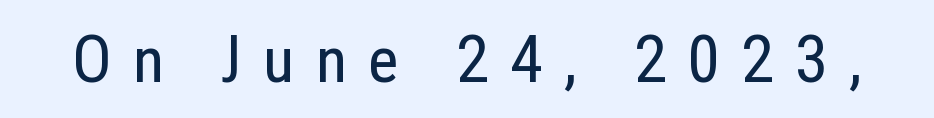
Q: Is the text bold? A: No.
Q: Is the text italic (slanted)? A: No, it is upright.
Q: Is the typeface a serif or a sans-serif typeface? A: Sans-serif.
Q: Is the text underlined? A: No.
Q: Is the spacing between letters normal or unusually wide? A: Unusually wide.
Q: Width (condensed, normal, or wide)? A: Condensed.
Q: Stroke contrast? A: Low.
Q: x-height? A: Medium.
Q: Monospaced? A: No.
